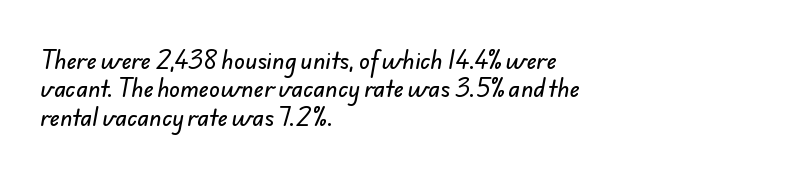
Successive baselines arrive at the customary interval. Spacing between characters is what you'd get straight out of the box. Teacher's note: observe the even left margin — that is flush-left alignment. Has an underline been added? It has not.
